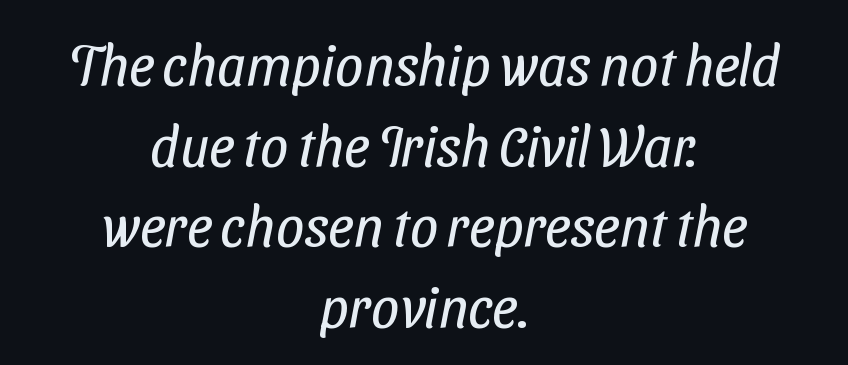
{"serif": "no", "bold": "no", "weight": "regular", "width": "condensed", "stroke_contrast": "low", "x_height": "medium", "monospaced": "no", "underline": "no", "align": "center", "line_spacing": "normal", "line_spacing_ratio": 1.44, "letter_spacing": "normal", "letter_spacing_em": 0.0, "glyph_px": 56}
